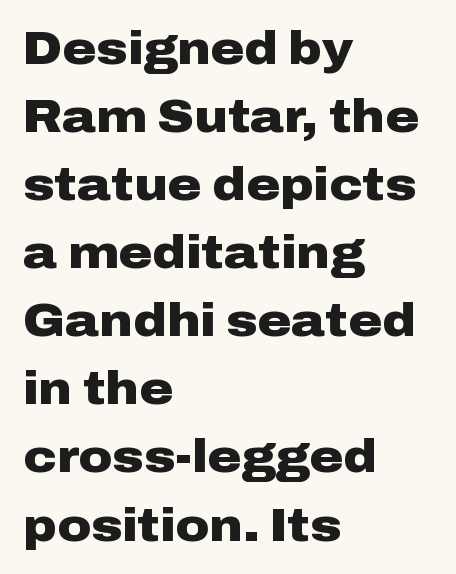
No italicization has been applied; the sample stays upright. The face used here is proportionally spaced, like ordinary book or web type. Are there feet on the stems? There aren't — it's a sans. The strokes are fattened all the way to bold. The tracking reads as untouched default to a designer's eye. Evenly set lines give the paragraph a standard silhouette.
